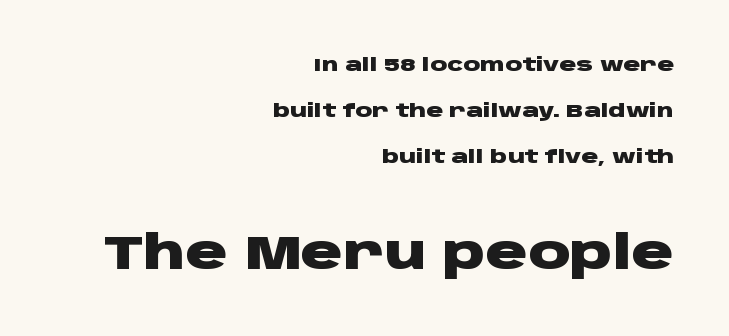
Q: Is the text bold? A: Yes.
Q: Is the text italic (slanted)? A: No, it is upright.
Q: Is the typeface a serif or a sans-serif typeface? A: Sans-serif.
Q: Is the text underlined? A: No.
Q: How is the paragraph aligned? A: Right-aligned.
Q: Is the spacing between letters normal or unusually wide? A: Normal.
Q: Is the spacing between lines tight, normal or loose? A: Loose.
Q: Which block of text is set in a larger size, the first (top) or the second (bottom)? A: The second (bottom) one.
Q: Width (condensed, normal, or wide)? A: Wide.
Q: Stroke contrast? A: Low.
Q: x-height? A: Large.
Q: Monospaced? A: No.
